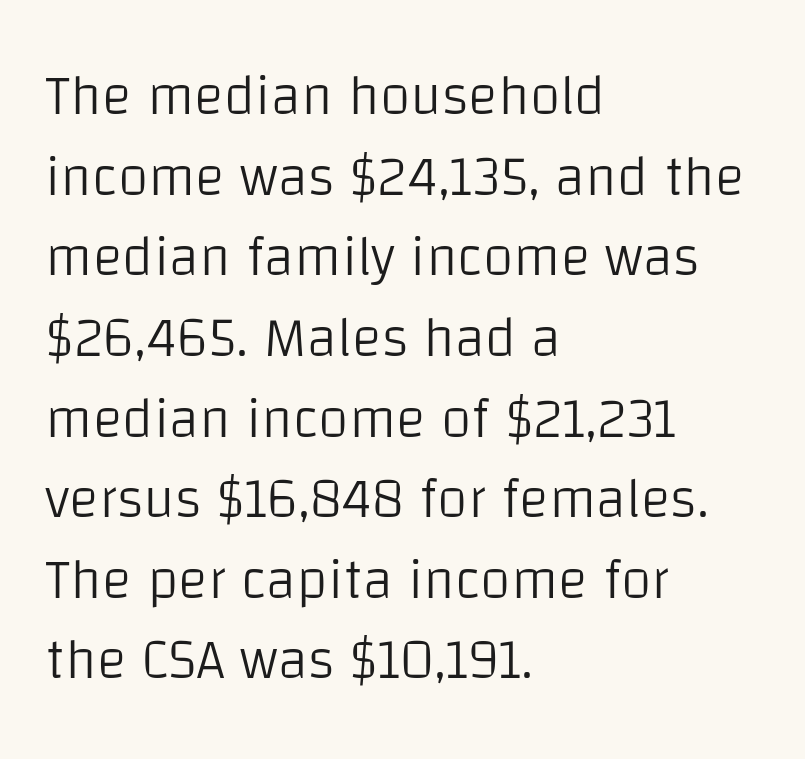
Think of a printed novel: that variable character pitch is what you see here. Is the letter spacing exaggerated? No — it looks like the ordinary default. The line-height multiplier appears to be the usual default. Ink coverage per letter is moderate at most.
